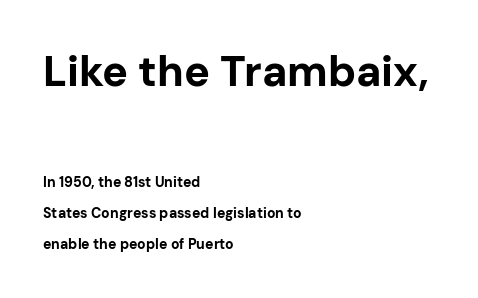
Q: Is the text bold? A: Yes.
Q: Is the text italic (slanted)? A: No, it is upright.
Q: Is the typeface a serif or a sans-serif typeface? A: Sans-serif.
Q: Is the text underlined? A: No.
Q: How is the paragraph aligned? A: Left-aligned.
Q: Is the spacing between letters normal or unusually wide? A: Normal.
Q: Is the spacing between lines tight, normal or loose? A: Loose.
Q: Which block of text is set in a larger size, the first (top) or the second (bottom)? A: The first (top) one.
Q: Width (condensed, normal, or wide)? A: Normal.
Q: Stroke contrast? A: Low.
Q: x-height? A: Medium.
Q: Monospaced? A: No.
